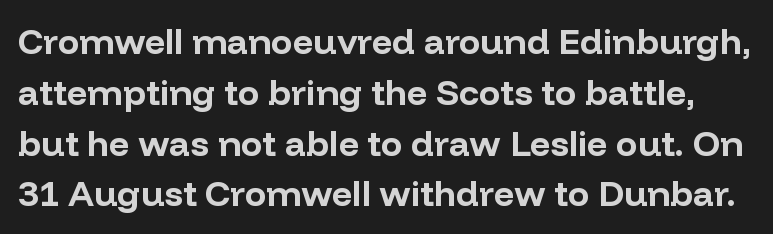
A typesetter would call this leading conventional body-copy spacing. Compared with an ordinary text face, these strokes are far heavier — a full bold. Regarding serifs, this sample does without them. You could not count columns in this text — the font is proportionally spaced. The letters stand upright; this is a roman face. Caption: standard tracking, unaltered.
